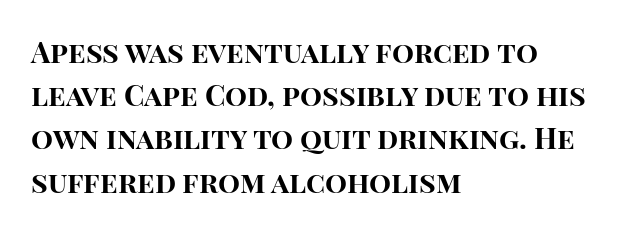
The image shows 29 px bold sans-serif type, upright; set left-aligned, normal line spacing (1.49x), normal letter spacing, not underlined; high stroke contrast and a large x-height.
